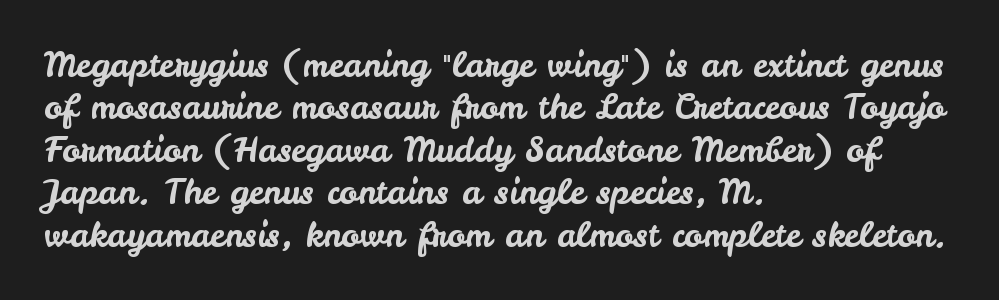
{"serif": "no", "width": "normal", "stroke_contrast": "low", "x_height": "small", "monospaced": "no", "underline": "no", "align": "left", "line_spacing": "normal", "line_spacing_ratio": 1.25, "letter_spacing": "normal", "letter_spacing_em": 0.0, "glyph_px": 34}
